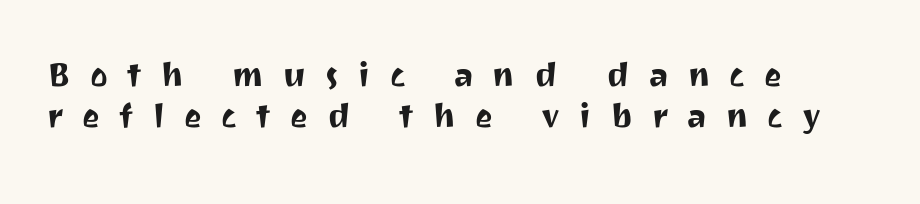
The image shows 42 px sans-serif type, upright; set left-aligned, tight line spacing (0.98x), unusually wide letter spacing (+0.46 em), not underlined; medium stroke contrast and a medium x-height.
